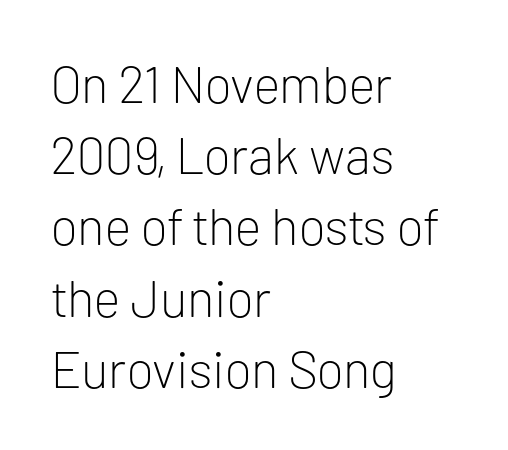
Q: Is the text bold? A: No.
Q: Is the text italic (slanted)? A: No, it is upright.
Q: Is the typeface a serif or a sans-serif typeface? A: Sans-serif.
Q: Is the text underlined? A: No.
Q: How is the paragraph aligned? A: Left-aligned.
Q: Is the spacing between letters normal or unusually wide? A: Normal.
Q: Is the spacing between lines tight, normal or loose? A: Normal.
Q: Width (condensed, normal, or wide)? A: Normal.
Q: Stroke contrast? A: Low.
Q: x-height? A: Medium.
Q: Monospaced? A: No.
